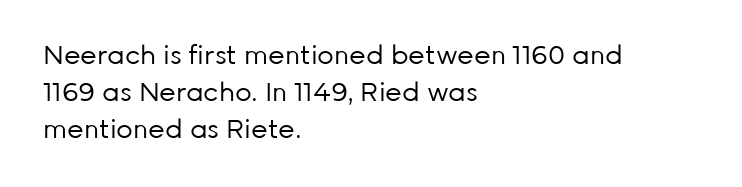
Rule under the text: the space is simply empty. The tracking reads as untouched default to a designer's eye. Compared with a typical body face, this is equally light or lighter still. A student would call this left alignment; a typographer would say flush left, rag right. The rows are spaced the way most documents space them.
